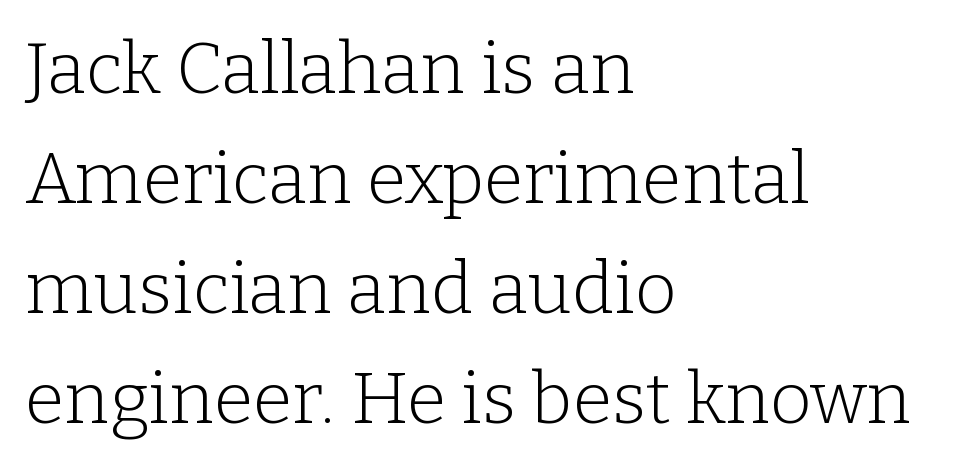
Q: Is the text bold? A: No.
Q: Is the text italic (slanted)? A: No, it is upright.
Q: Is the typeface a serif or a sans-serif typeface? A: Serif.
Q: Is the text underlined? A: No.
Q: How is the paragraph aligned? A: Left-aligned.
Q: Is the spacing between letters normal or unusually wide? A: Normal.
Q: Is the spacing between lines tight, normal or loose? A: Normal.
Q: Width (condensed, normal, or wide)? A: Normal.
Q: Stroke contrast? A: Low.
Q: x-height? A: Medium.
Q: Monospaced? A: No.
